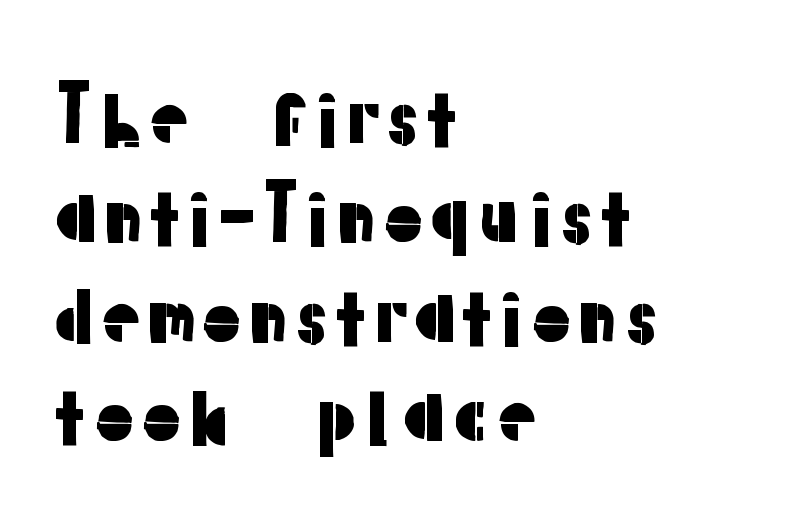
The image shows 77 px sans-serif type, upright; set left-aligned, normal line spacing (1.29x), normal letter spacing, not underlined; low stroke contrast and a medium x-height.
